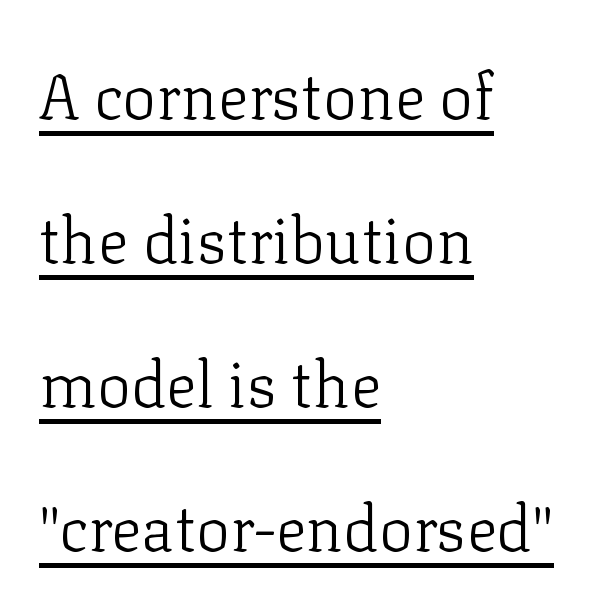
A serif font was chosen for this passage. Vertical stems look standard width or narrower in stroke. Every word sits above its own underline. In terms of letterspacing, this is plain default setting. Compared with typical paragraphs, the rows here are farther apart. A typesetter would call this proportional, since set widths differ per character.
